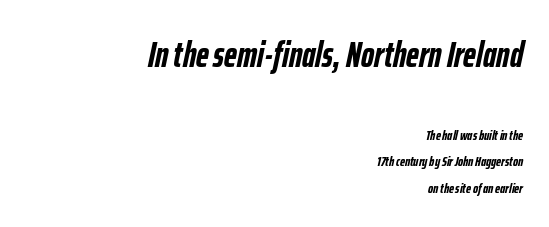
Where is the straight margin? On the right. This is heavy type, rendered in bold. The earlier block is typeset at a bigger size than the later block. Here the glyphs are tracked normally, forming tight word shapes.
